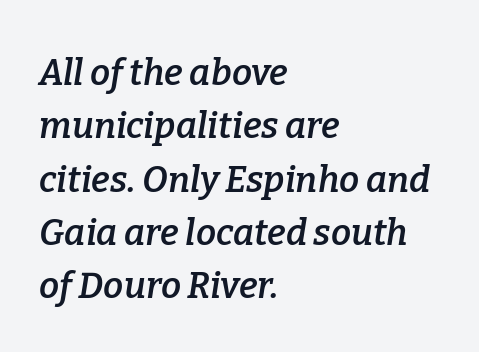
{"serif": "yes", "italic": "yes", "lean": "right", "slant_degrees": 9, "bold": "semi", "weight": "semibold", "width": "normal", "stroke_contrast": "low", "x_height": "medium", "monospaced": "no", "underline": "no", "align": "left", "line_spacing": "normal", "line_spacing_ratio": 1.48, "letter_spacing": "normal", "letter_spacing_em": 0.0, "glyph_px": 36}
